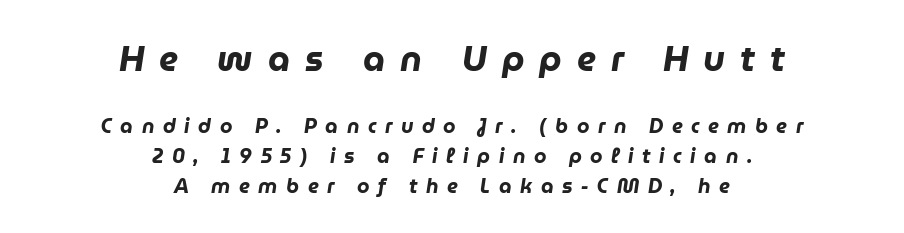
The image shows 35 px heavy type, italic (leaning right); set centered, normal line spacing (1.5x), unusually wide letter spacing (+0.43 em), not underlined; the first (top) block is 1.75x larger; low stroke contrast and a medium x-height.
